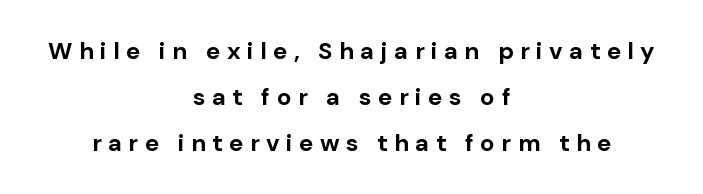
The rendering inserts visible extra space after every character. The lettering holds an erect, upright posture throughout. These words are printed bold, with thick strokes throughout. The line-height multiplier appears high, well above default. The rendering positions every line midway between the sides.
